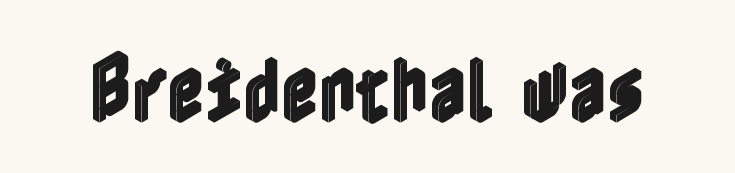
Q: Is the text italic (slanted)? A: No, it is upright.
Q: Is the text underlined? A: No.
Q: Is the spacing between letters normal or unusually wide? A: Normal.
Q: Width (condensed, normal, or wide)? A: Condensed.
Q: x-height? A: Medium.
